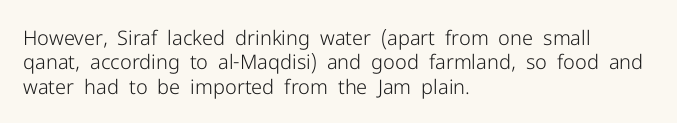
The image shows 20 px text type, upright; set left-aligned, line spacing 1.22x, normal letter spacing, not underlined.
